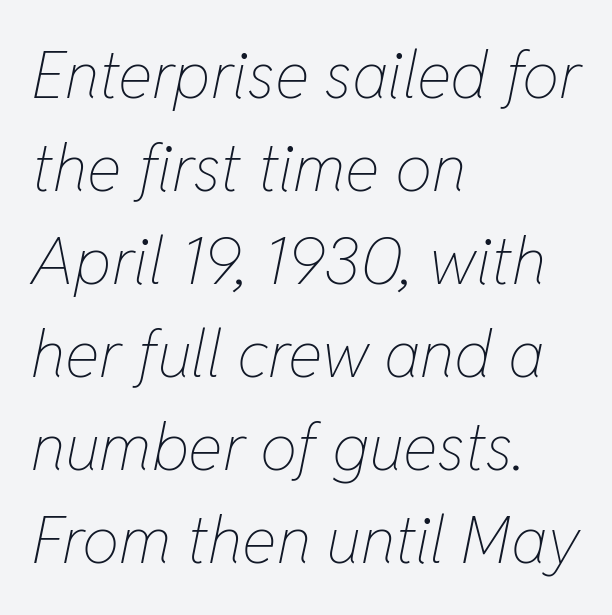
Casual observation: everything's shoved over to the left. Successive baselines arrive at the customary interval. Check under the words: just untouched page. A typesetter would call this proportional, since set widths differ per character. This is oblique type, the kind used for emphasis or titles.
